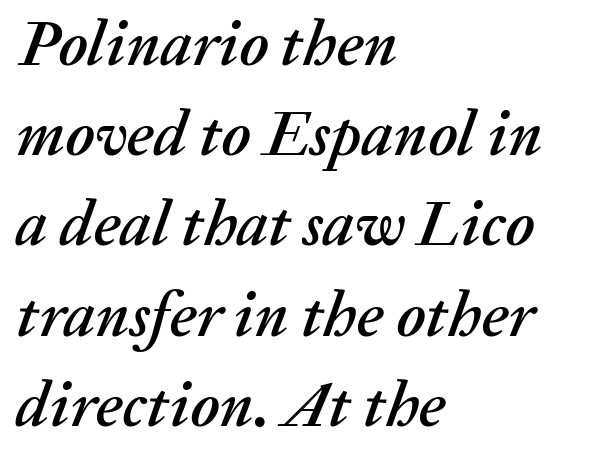
Q: Is the text italic (slanted)? A: Yes, it leans right by about 20 degrees.
Q: Is the text underlined? A: No.
Q: How is the paragraph aligned? A: Left-aligned.
Q: Is the spacing between letters normal or unusually wide? A: Normal.
Q: Is the spacing between lines tight, normal or loose? A: Normal.
Q: Width (condensed, normal, or wide)? A: Normal.
Q: Stroke contrast? A: Medium.
Q: x-height? A: Medium.
Q: Monospaced? A: No.
